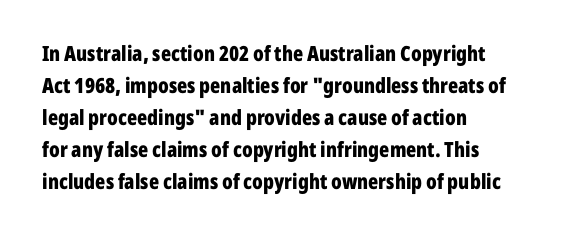
The type sits square on the baseline with zero lean. Summary of weight: heavy, a full bold. Interline gaps are of average width in this sample. The type is set solid horizontally, with unmodified tracking. Underline: absent.
